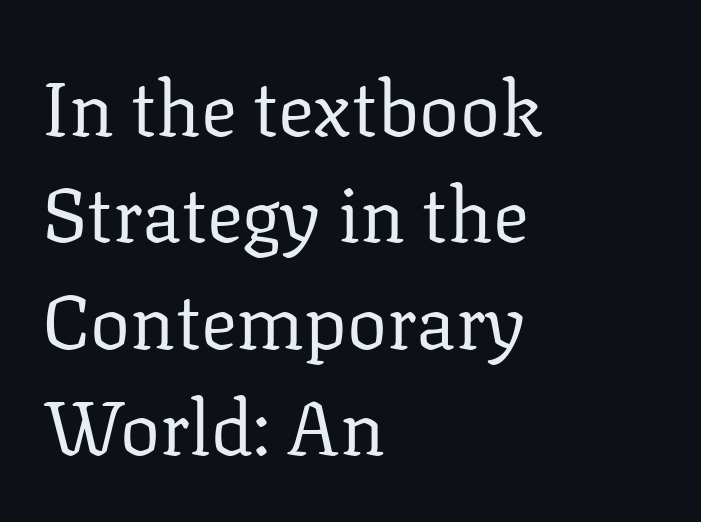
Quick note: underline off. The gaps between neighbouring characters are ordinary and unremarkable. No chunkiness to these letters — they're not bold. The font family rendered here belongs to the serif group.
